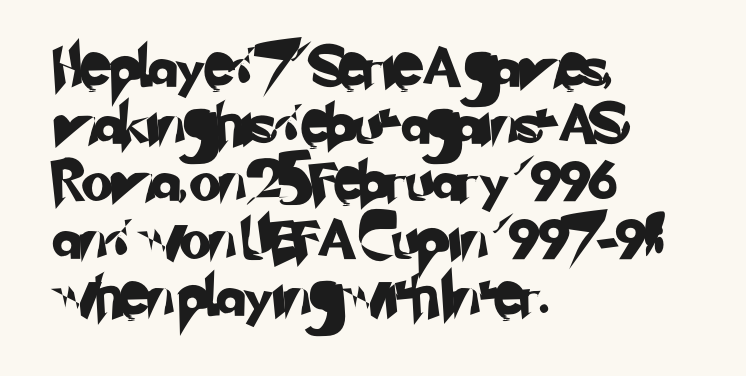
The image shows 40 px sans-serif type; set left-aligned, normal line spacing (1.43x), normal letter spacing, not underlined; low stroke contrast and a small x-height.
